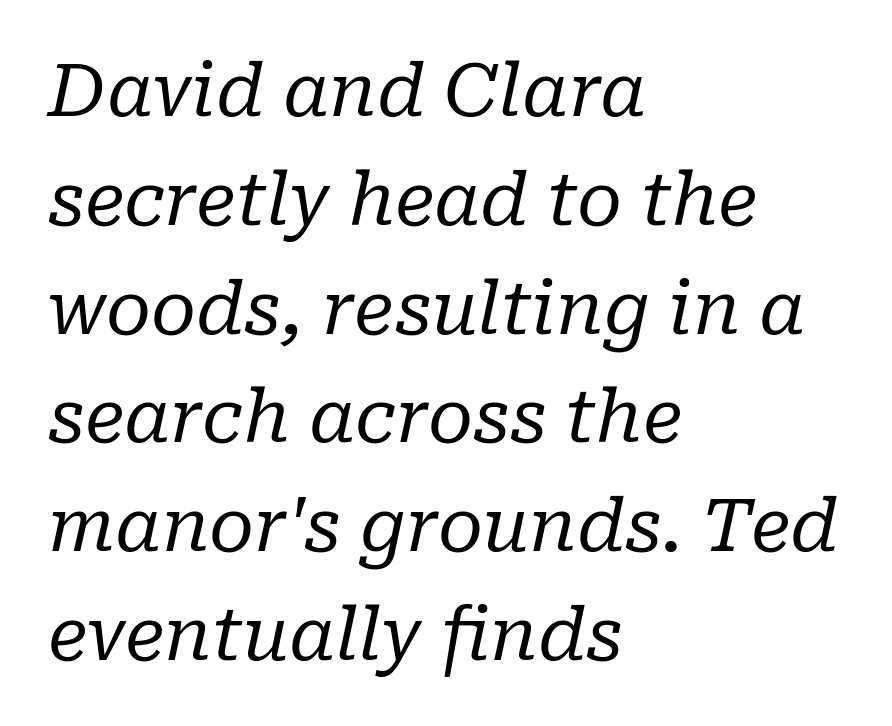
Q: Is the text bold? A: No.
Q: Is the text italic (slanted)? A: Yes, it leans right by about 10 degrees.
Q: Is the typeface a serif or a sans-serif typeface? A: Serif.
Q: Is the text underlined? A: No.
Q: How is the paragraph aligned? A: Left-aligned.
Q: Is the spacing between letters normal or unusually wide? A: Normal.
Q: Is the spacing between lines tight, normal or loose? A: Normal.
Q: Width (condensed, normal, or wide)? A: Normal.
Q: Stroke contrast? A: Low.
Q: x-height? A: Medium.
Q: Monospaced? A: No.
